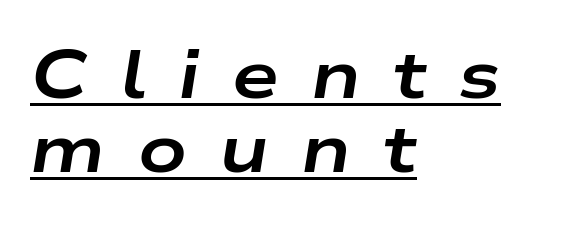
Q: Is the text bold? A: Yes.
Q: Is the text italic (slanted)? A: Yes, it leans right by about 9 degrees.
Q: Is the text underlined? A: Yes.
Q: How is the paragraph aligned? A: Left-aligned.
Q: Is the spacing between letters normal or unusually wide? A: Unusually wide.
Q: Is the spacing between lines tight, normal or loose? A: Tight.
Q: Width (condensed, normal, or wide)? A: Wide.
Q: Stroke contrast? A: Low.
Q: x-height? A: Medium.
Q: Monospaced? A: No.
